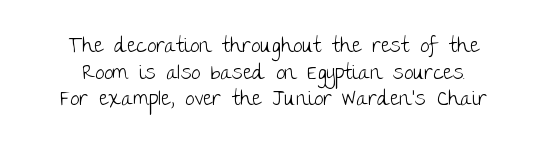
{"italic": "no", "bold": "no", "underline": "no", "align": "center", "line_spacing": "normal", "line_spacing_ratio": 1.27, "letter_spacing": "normal", "letter_spacing_em": 0.0, "glyph_px": 21}
